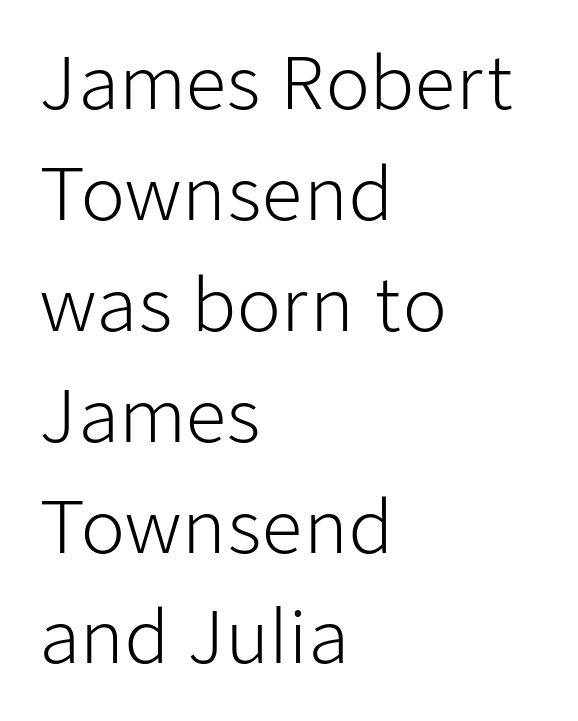
{"serif": "no", "italic": "no", "bold": "no", "weight": "light", "width": "normal", "stroke_contrast": "low", "x_height": "medium", "monospaced": "no", "underline": "no", "align": "left", "line_spacing": "normal", "line_spacing_ratio": 1.54, "letter_spacing": "normal", "letter_spacing_em": 0.0, "glyph_px": 72}
